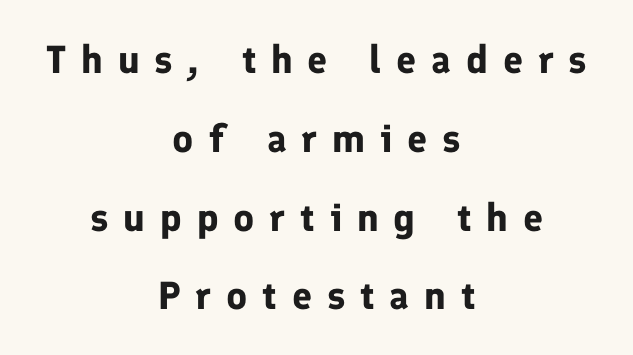
Q: Is the text bold? A: Yes.
Q: Is the text italic (slanted)? A: No, it is upright.
Q: Is the typeface a serif or a sans-serif typeface? A: Sans-serif.
Q: Is the text underlined? A: No.
Q: How is the paragraph aligned? A: Centered.
Q: Is the spacing between letters normal or unusually wide? A: Unusually wide.
Q: Is the spacing between lines tight, normal or loose? A: Loose.
Q: Width (condensed, normal, or wide)? A: Normal.
Q: Stroke contrast? A: Low.
Q: x-height? A: Medium.
Q: Monospaced? A: No.
